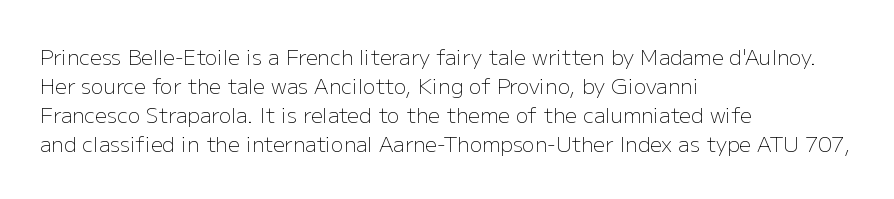
The image shows 21 px text type, upright; set left-aligned, normal line spacing (1.38x), normal letter spacing, not underlined.
